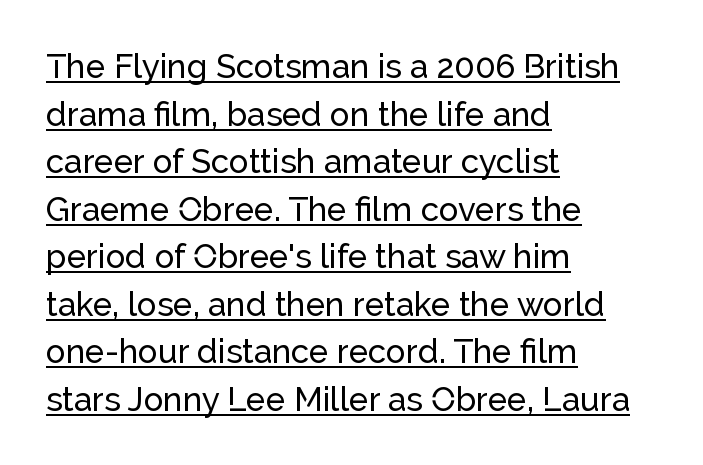
The image shows 33 px sans-serif type, upright; set left-aligned, normal line spacing (1.44x), normal letter spacing, underlined; low stroke contrast and a medium x-height.
